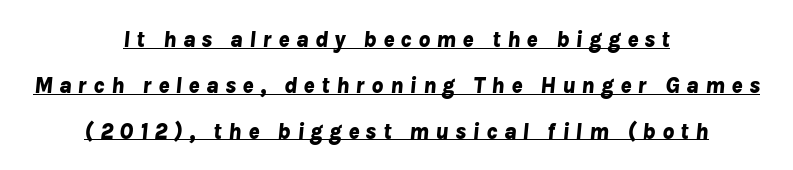
Q: Is the text bold? A: Yes.
Q: Is the text italic (slanted)? A: Yes, it leans right by about 8 degrees.
Q: Is the text underlined? A: Yes.
Q: How is the paragraph aligned? A: Centered.
Q: Is the spacing between letters normal or unusually wide? A: Unusually wide.
Q: Is the spacing between lines tight, normal or loose? A: Loose.
